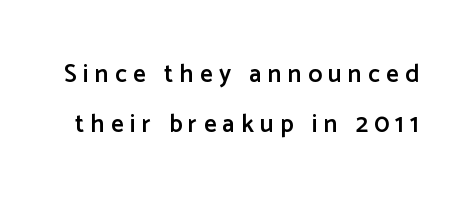
The image shows 25 px text type, upright; set loose line spacing (2.02x), unusually wide letter spacing (+0.25 em), not underlined.
